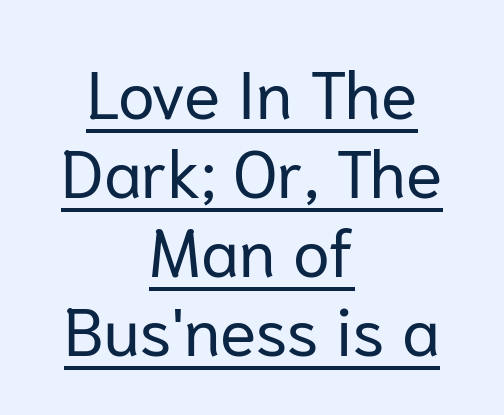
The type is set solid horizontally, with unmodified tracking. Posture: straight, roman, zero tilt. The passage shown is not bold in any degree. The rendering positions every line midway between the sides. Spacing verdict: proportional, widths tailored to each character. In designer terms, the underline attribute is active on this setting.
